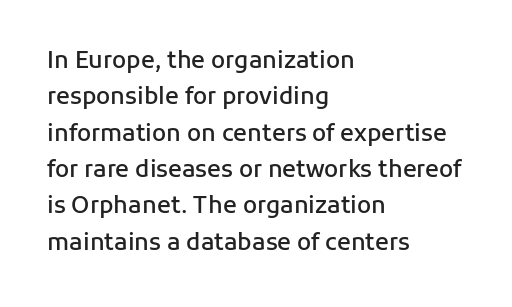
The paragraph shown leans on its left margin. Baseline-to-baseline distance is the conventional proportion of letter height. Check under the words: just untouched page. How are the letters spaced? Ordinarily, with no added tracking.
